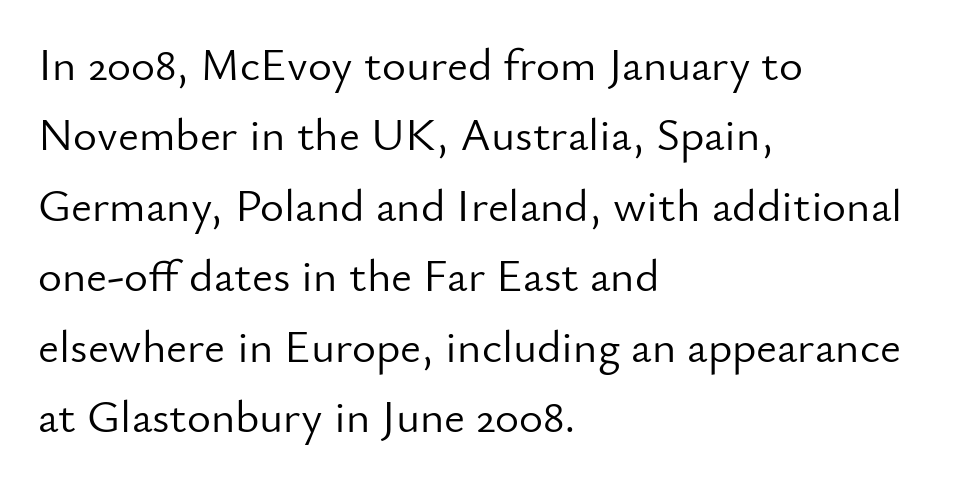
Q: Is the text bold? A: No.
Q: Is the text italic (slanted)? A: No, it is upright.
Q: Is the typeface a serif or a sans-serif typeface? A: Sans-serif.
Q: Is the text underlined? A: No.
Q: How is the paragraph aligned? A: Left-aligned.
Q: Is the spacing between letters normal or unusually wide? A: Normal.
Q: Is the spacing between lines tight, normal or loose? A: Normal.
Q: Width (condensed, normal, or wide)? A: Normal.
Q: Stroke contrast? A: Low.
Q: x-height? A: Small.
Q: Monospaced? A: No.
